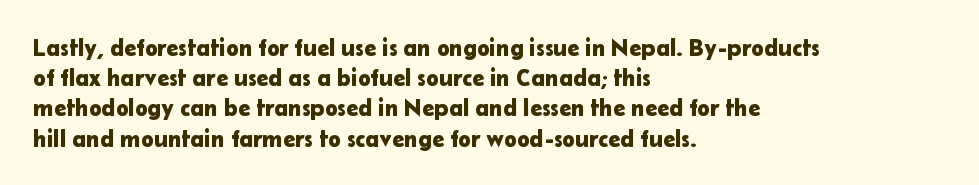
{"italic": "no", "underline": "no", "align": "left", "line_spacing": "normal", "line_spacing_ratio": 1.26, "letter_spacing": "normal", "letter_spacing_em": 0.0, "glyph_px": 24}
